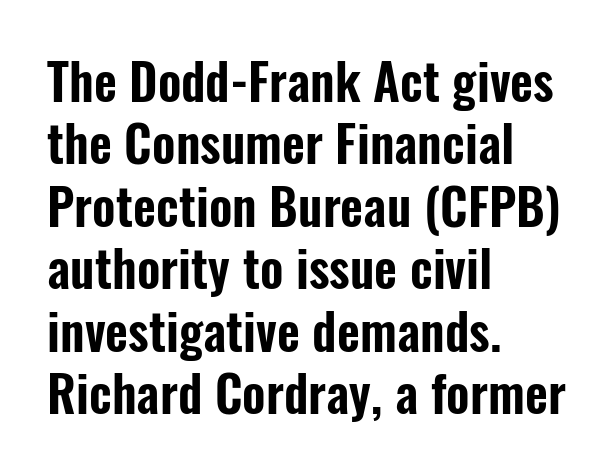
This sample has the flowing, uneven cadence of proportional lettering. Letter spacing: default. A normal amount of white space separates one row of letters from the next. Which margin do the lines hug? The left one — the right edge is uneven.
